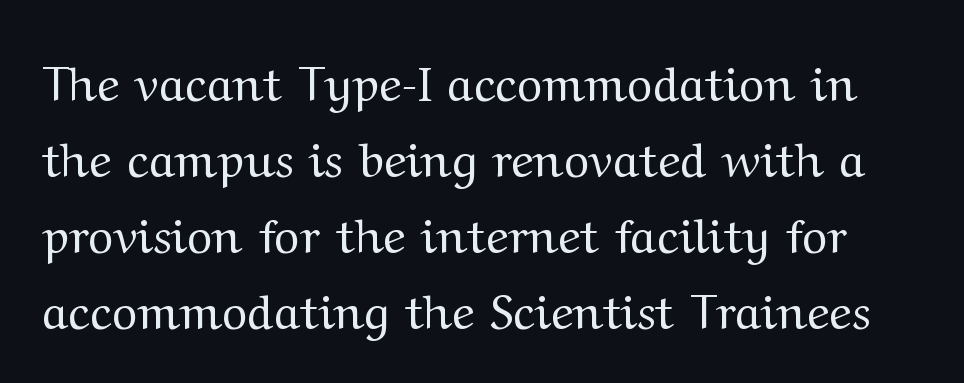
Q: Is the text bold? A: No.
Q: Is the text italic (slanted)? A: No, it is upright.
Q: Is the typeface a serif or a sans-serif typeface? A: Serif.
Q: Is the text underlined? A: No.
Q: Is the spacing between letters normal or unusually wide? A: Normal.
Q: Is the spacing between lines tight, normal or loose? A: Normal.
Q: Width (condensed, normal, or wide)? A: Wide.
Q: Stroke contrast? A: Medium.
Q: x-height? A: Medium.
Q: Monospaced? A: No.
